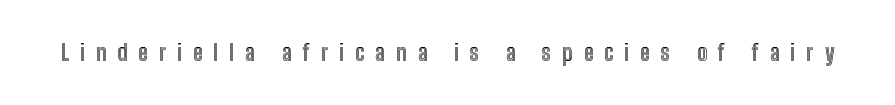
Q: Is the text italic (slanted)? A: No, it is upright.
Q: Is the text underlined? A: No.
Q: Is the spacing between letters normal or unusually wide? A: Unusually wide.
